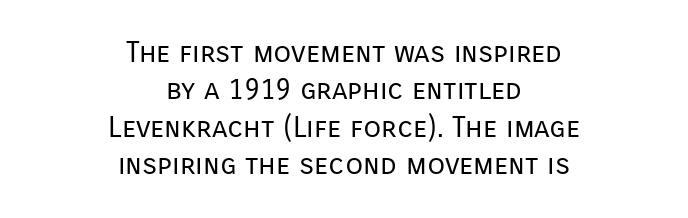
The image shows 29 px regular-weight sans-serif type, upright; set centered, normal line spacing (1.29x), normal letter spacing, not underlined; low stroke contrast and a medium x-height.
